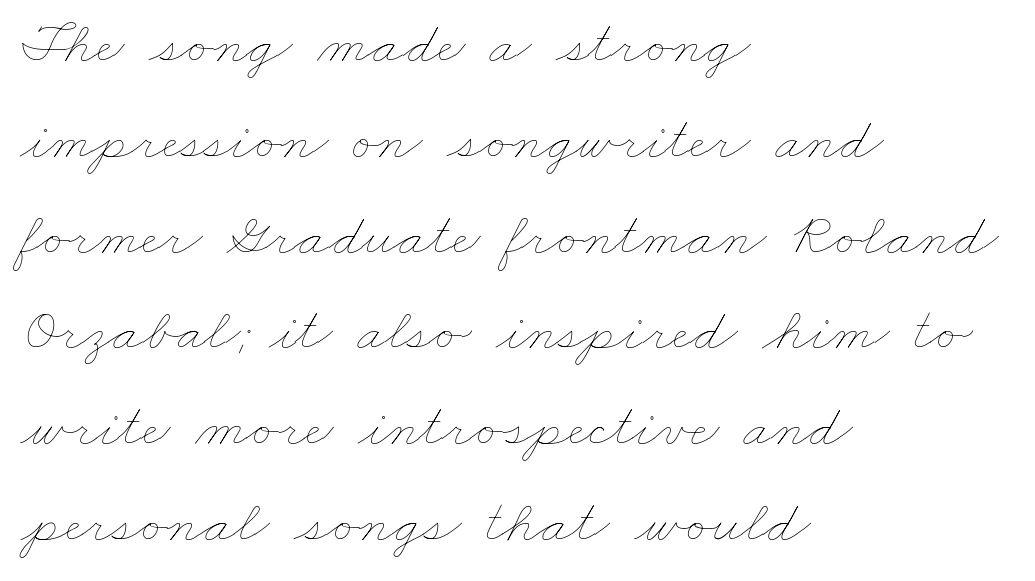
{"bold": "no", "weight": "thin", "width": "wide", "stroke_contrast": "low", "x_height": "small", "monospaced": "no", "underline": "no", "align": "left", "line_spacing": "normal", "line_spacing_ratio": 1.57, "letter_spacing": "normal", "letter_spacing_em": 0.0, "glyph_px": 61}
